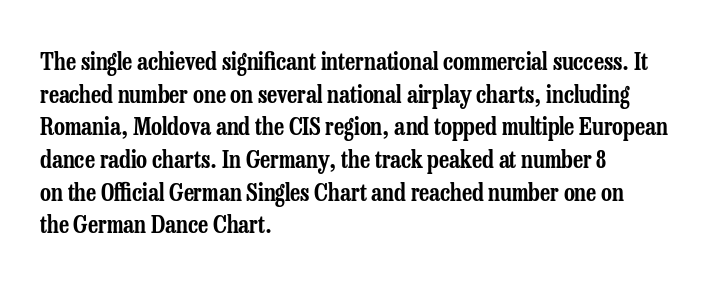
Q: Is the text italic (slanted)? A: No, it is upright.
Q: Is the text underlined? A: No.
Q: How is the paragraph aligned? A: Left-aligned.
Q: Is the spacing between letters normal or unusually wide? A: Normal.
Q: Is the spacing between lines tight, normal or loose? A: Normal.
